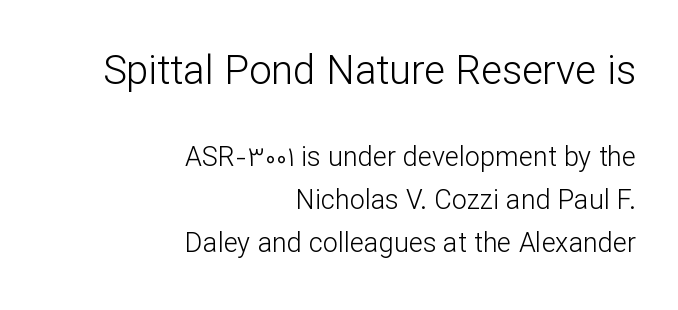
Students, note that the glyphs here touch the page at normal intervals. Does the lettering tilt? It doesn't — this is upright. Note the varied advance widths — an 'i' is clearly narrower than an 'm'. The initial chunk of copy outweighs the following chunk in type size. You can tell from the bare stems that sans-serif type was used. Is this a heavy cut? Hardly; it is regular or lighter.
